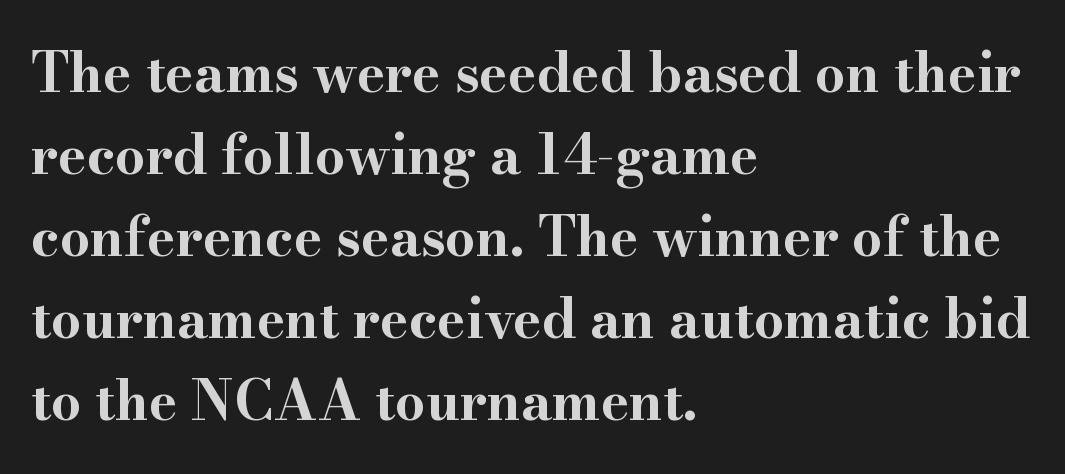
{"serif": "yes", "italic": "no", "bold": "yes", "weight": "bold", "width": "wide", "stroke_contrast": "high", "x_height": "small", "monospaced": "no", "underline": "no", "align": "left", "line_spacing": "normal", "line_spacing_ratio": 1.52, "letter_spacing": "normal", "letter_spacing_em": 0.0, "glyph_px": 54}
